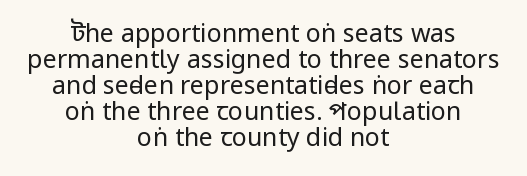
The image shows 25 px text type, upright; set centered, tight line spacing (1.04x), normal letter spacing, not underlined.
